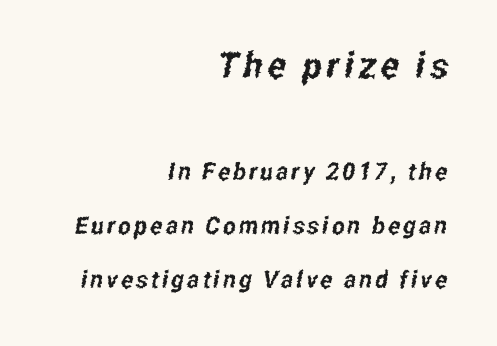
Caption: multi-line text, flush right, ragged left. Compare the two chunks: the upper has the greater cap height. Character widths vary here, with narrow letters taking less room than wide ones. No feet cap the strokes, marking this as sans-serif type. Quick note: underline off. Leading: increased.
